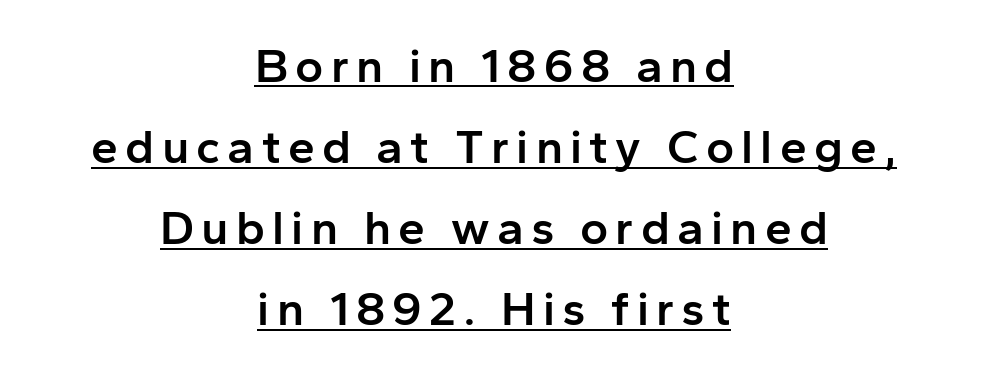
The image shows 48 px semibold sans-serif type, upright; set centered, normal line spacing (1.69x), underlined; low stroke contrast and a medium x-height.
